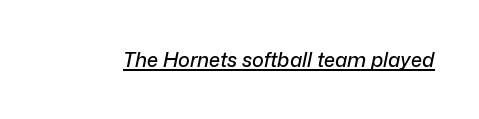
Tall strokes in this sample are angled rather than plumb. Each word holds together tightly as a unit, with standard inter-letter gaps. The lettering is marked with a stroke running underneath it.
